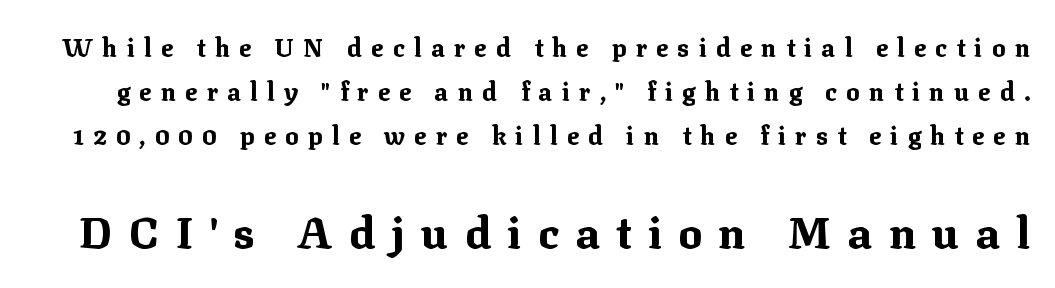
Q: Is the text bold? A: Yes.
Q: Is the text italic (slanted)? A: No, it is upright.
Q: Is the typeface a serif or a sans-serif typeface? A: Serif.
Q: Is the text underlined? A: No.
Q: Is the spacing between letters normal or unusually wide? A: Unusually wide.
Q: Which block of text is set in a larger size, the first (top) or the second (bottom)? A: The second (bottom) one.
Q: Width (condensed, normal, or wide)? A: Normal.
Q: Stroke contrast? A: Medium.
Q: x-height? A: Medium.
Q: Monospaced? A: No.
